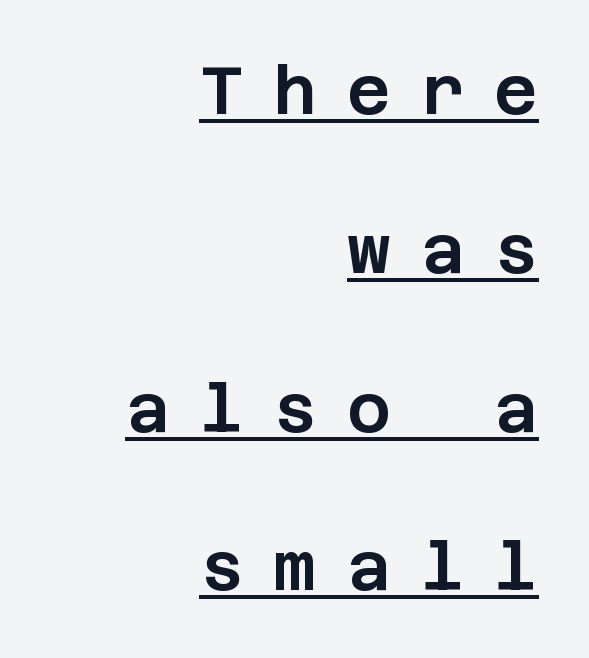
{"serif": "no", "italic": "no", "width": "normal", "stroke_contrast": "low", "x_height": "large", "underline": "yes", "align": "right", "line_spacing": "loose", "line_spacing_ratio": 2.37, "letter_spacing": "wide", "letter_spacing_em": 0.45, "glyph_px": 67}
